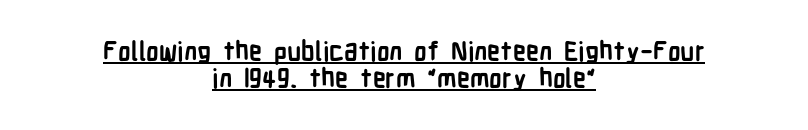
Q: Is the text bold? A: Yes.
Q: Is the text italic (slanted)? A: No, it is upright.
Q: Is the text underlined? A: Yes.
Q: How is the paragraph aligned? A: Centered.
Q: Is the spacing between letters normal or unusually wide? A: Normal.
Q: Is the spacing between lines tight, normal or loose? A: Tight.
